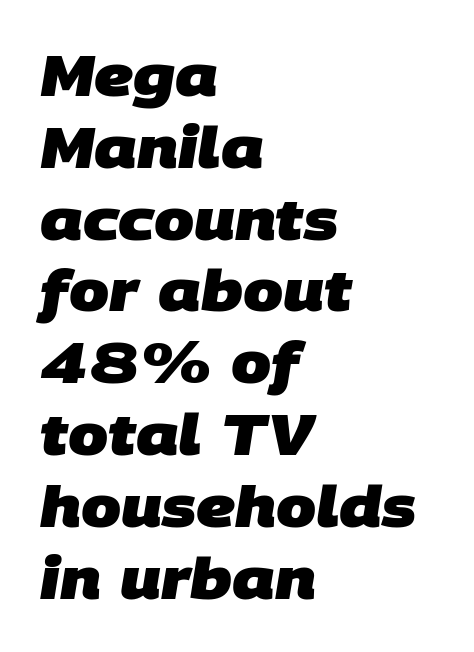
Between one letter and the next there's only the usual sliver of space. Is the block centered? No — it sits flush against the left margin. These words are printed bold, with thick strokes throughout. This sample keeps an unexceptional amount of space between lines. The zone under the glyphs is completely vacant.
